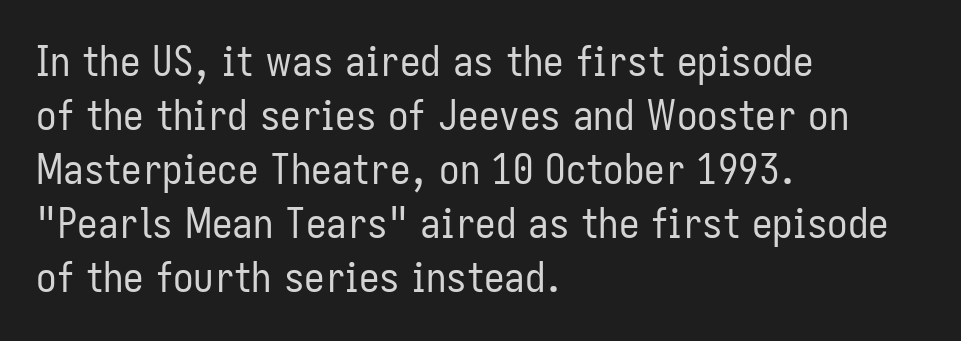
The specimen reads as upright at a glance. Varying glyph widths throughout — classic text-font behaviour. Which margin do the lines hug? The left one — the right edge is uneven. The glyphs are unaccompanied by any horizontal stroke below them. Ink coverage per letter is moderate at most. In terms of letterspacing, this is plain default setting.
